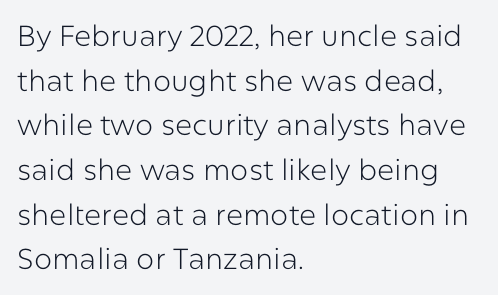
Q: Is the text bold? A: No.
Q: Is the text italic (slanted)? A: No, it is upright.
Q: Is the typeface a serif or a sans-serif typeface? A: Sans-serif.
Q: Is the text underlined? A: No.
Q: How is the paragraph aligned? A: Left-aligned.
Q: Is the spacing between letters normal or unusually wide? A: Normal.
Q: Is the spacing between lines tight, normal or loose? A: Normal.
Q: Width (condensed, normal, or wide)? A: Normal.
Q: Stroke contrast? A: Low.
Q: x-height? A: Medium.
Q: Monospaced? A: No.
